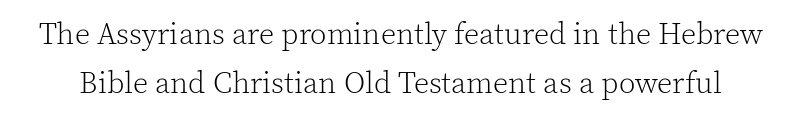
The face used here is proportionally spaced, like ordinary book or web type. Default kerning and tracking; the words read as compact shapes. If you measured baseline to baseline, you'd find a middling distance. Stems and bowls with no extra thickness — not bold. Type without underlining.
